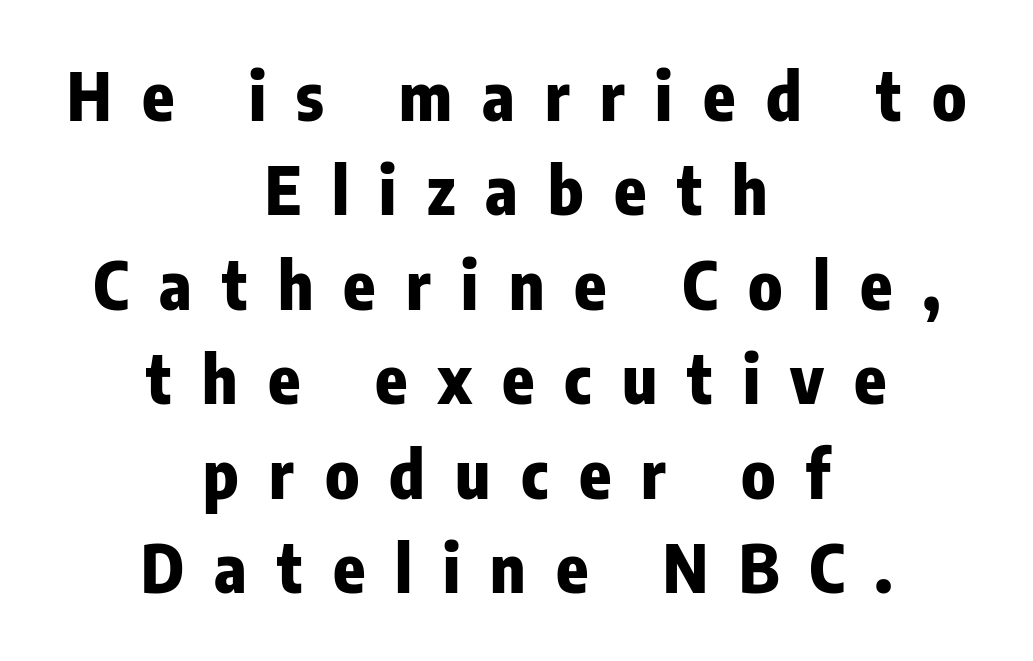
The designer went with a sans here, leaving each stem footless. Typographic density is high because the face is bold. A centered setting, common on invitations and titles, is used for this passage. Line spacing here is normal. The rendering uses natural spacing where letterforms have individual widths. You can tell it's not italic because the verticals are truly vertical.
